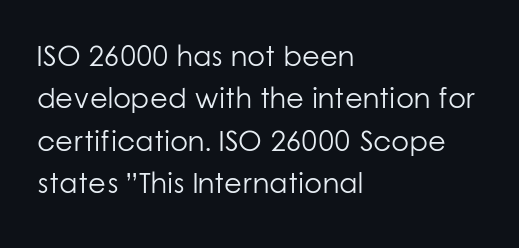
{"serif": "no", "italic": "no", "bold": "no", "weight": "light", "width": "normal", "stroke_contrast": "low", "x_height": "medium", "monospaced": "no", "underline": "no", "align": "left", "line_spacing": "normal", "line_spacing_ratio": 1.46, "letter_spacing": "normal", "letter_spacing_em": 0.0, "glyph_px": 29}
